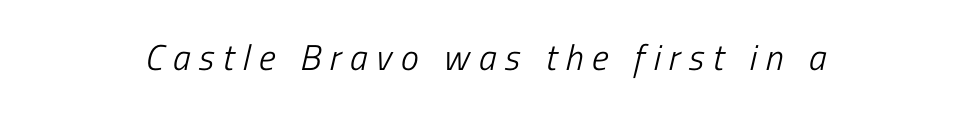
Q: Is the text bold? A: No.
Q: Is the typeface a serif or a sans-serif typeface? A: Sans-serif.
Q: Is the text underlined? A: No.
Q: Is the spacing between letters normal or unusually wide? A: Unusually wide.
Q: Width (condensed, normal, or wide)? A: Condensed.
Q: Stroke contrast? A: Low.
Q: x-height? A: Medium.
Q: Monospaced? A: No.
